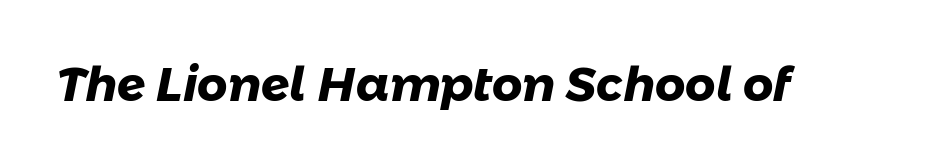
{"serif": "no", "bold": "yes", "weight": "heavy", "width": "normal", "stroke_contrast": "low", "x_height": "medium", "monospaced": "no", "underline": "no", "letter_spacing": "normal", "letter_spacing_em": 0.0, "glyph_px": 47}
